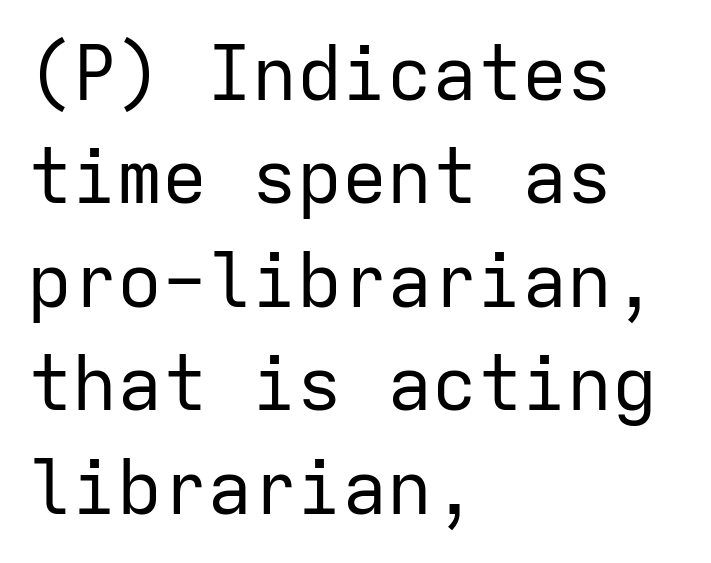
Q: Is the text bold? A: No.
Q: Is the text italic (slanted)? A: No, it is upright.
Q: Is the typeface a serif or a sans-serif typeface? A: Sans-serif.
Q: Is the text underlined? A: No.
Q: How is the paragraph aligned? A: Left-aligned.
Q: Is the spacing between letters normal or unusually wide? A: Normal.
Q: Is the spacing between lines tight, normal or loose? A: Normal.
Q: Width (condensed, normal, or wide)? A: Normal.
Q: Stroke contrast? A: Low.
Q: x-height? A: Medium.
Q: Monospaced? A: Yes.
